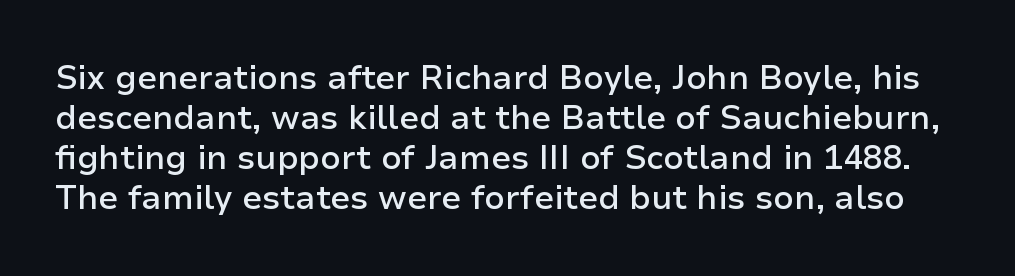
{"serif": "no", "italic": "no", "bold": "semi", "weight": "semibold", "width": "normal", "stroke_contrast": "low", "x_height": "medium", "monospaced": "no", "underline": "no", "line_spacing_ratio": 1.21, "letter_spacing": "normal", "letter_spacing_em": 0.0, "glyph_px": 33}
